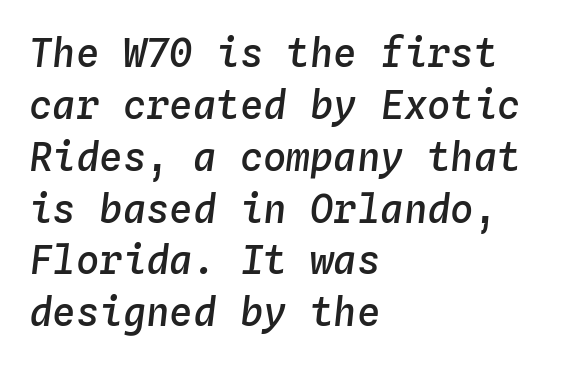
The image shows 39 px semibold type, italic (leaning right), monospaced; set left-aligned, normal line spacing (1.33x), normal letter spacing, not underlined; low stroke contrast and a medium x-height.
